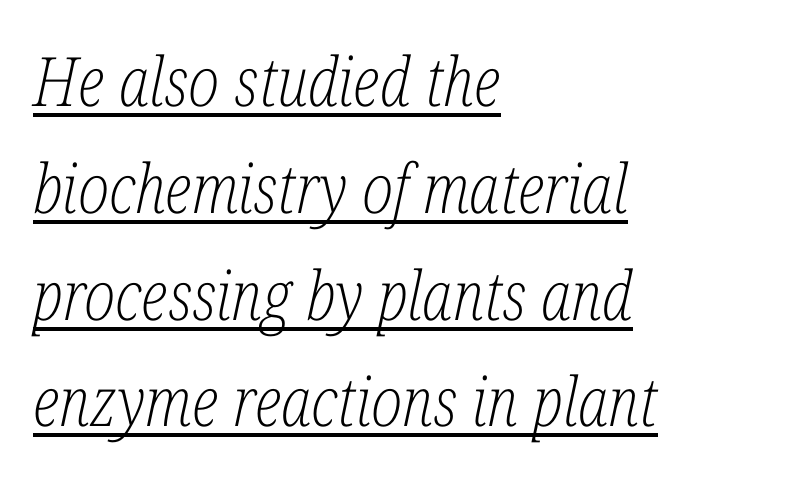
Teacher's note: observe the even left margin — that is flush-left alignment. Honestly, the letter spacing is just normal — you wouldn't notice it. Type style note: has serifs. Check the space under the baseline: a stroke is drawn there.
